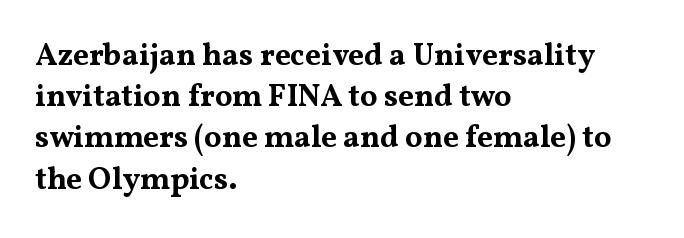
{"serif": "yes", "italic": "no", "bold": "yes", "weight": "bold", "width": "wide", "stroke_contrast": "medium", "x_height": "medium", "monospaced": "no", "underline": "no", "align": "left", "line_spacing": "normal", "line_spacing_ratio": 1.33, "letter_spacing": "normal", "letter_spacing_em": 0.0, "glyph_px": 31}
